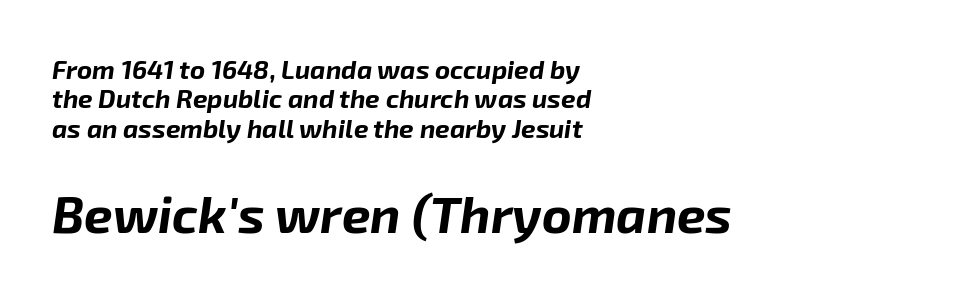
{"italic": "yes", "lean": "right", "slant_degrees": 8, "bold": "yes", "weight": "bold", "width": "normal", "stroke_contrast": "low", "x_height": "medium", "monospaced": "no", "underline": "no", "align": "left", "line_spacing": "tight", "line_spacing_ratio": 1.13, "letter_spacing": "normal", "letter_spacing_em": 0.0, "larger_block": "second", "size_ratio": 1.96, "glyph_px": 51}
